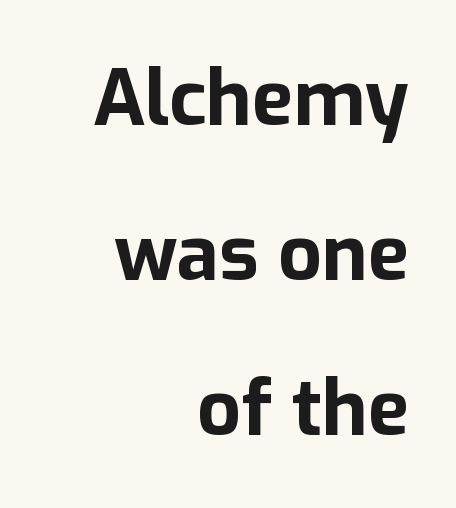
The image shows 77 px bold sans-serif type, upright; set right-aligned, loose line spacing (2.01x), normal letter spacing, not underlined; low stroke contrast and a medium x-height.
